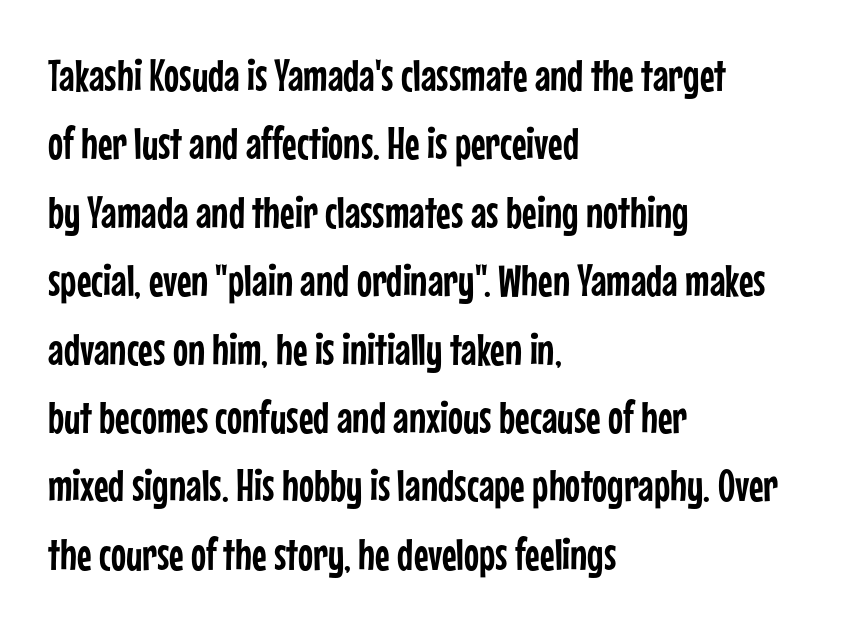
The image shows 45 px condensed sans-serif type, upright; set left-aligned, normal line spacing (1.52x), normal letter spacing, not underlined; low stroke contrast and a medium x-height.
